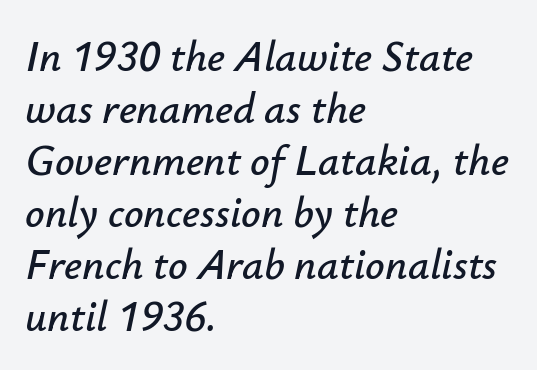
{"italic": "yes", "lean": "right", "slant_degrees": 12, "width": "normal", "stroke_contrast": "low", "x_height": "small", "monospaced": "no", "underline": "no", "align": "left", "line_spacing_ratio": 1.21, "letter_spacing": "normal", "letter_spacing_em": 0.0, "glyph_px": 43}
